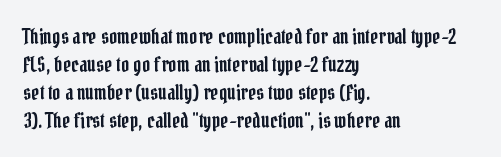
Q: Is the text italic (slanted)? A: No, it is upright.
Q: Is the text underlined? A: No.
Q: How is the paragraph aligned? A: Left-aligned.
Q: Is the spacing between letters normal or unusually wide? A: Normal.
Q: Is the spacing between lines tight, normal or loose? A: Normal.
